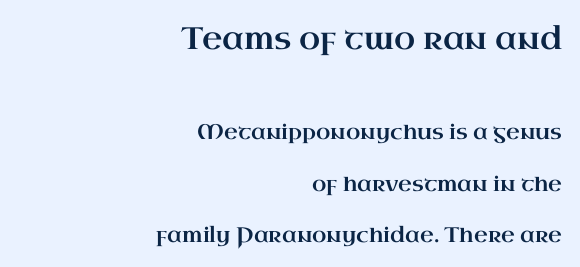
Q: Is the text italic (slanted)? A: No, it is upright.
Q: Is the typeface a serif or a sans-serif typeface? A: Serif.
Q: Is the text underlined? A: No.
Q: How is the paragraph aligned? A: Right-aligned.
Q: Is the spacing between letters normal or unusually wide? A: Normal.
Q: Is the spacing between lines tight, normal or loose? A: Loose.
Q: Which block of text is set in a larger size, the first (top) or the second (bottom)? A: The first (top) one.
Q: Width (condensed, normal, or wide)? A: Wide.
Q: Stroke contrast? A: High.
Q: x-height? A: Small.
Q: Monospaced? A: No.
